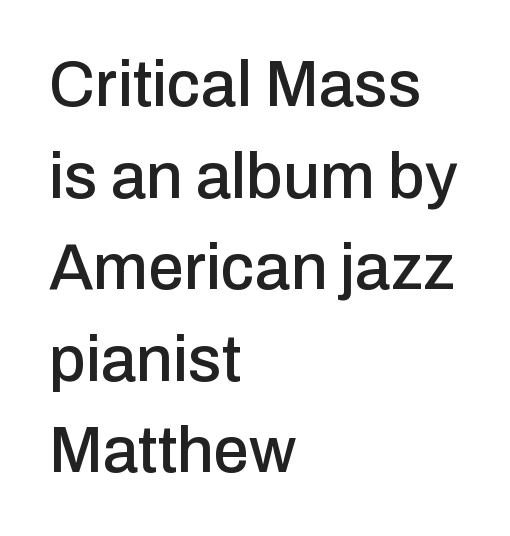
Q: Is the text italic (slanted)? A: No, it is upright.
Q: Is the typeface a serif or a sans-serif typeface? A: Sans-serif.
Q: Is the text underlined? A: No.
Q: How is the paragraph aligned? A: Left-aligned.
Q: Is the spacing between letters normal or unusually wide? A: Normal.
Q: Is the spacing between lines tight, normal or loose? A: Normal.
Q: Width (condensed, normal, or wide)? A: Normal.
Q: Stroke contrast? A: Low.
Q: x-height? A: Medium.
Q: Monospaced? A: No.
